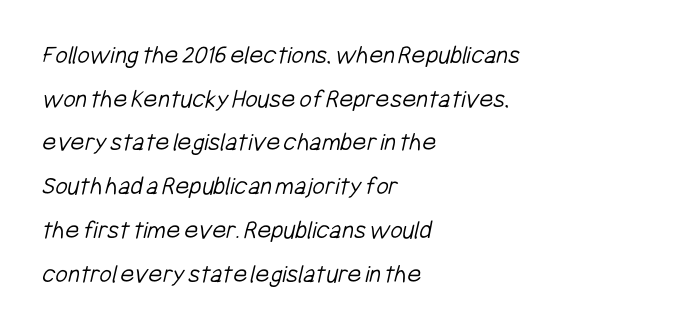
{"bold": "no", "underline": "no", "align": "left", "line_spacing": "normal", "line_spacing_ratio": 1.62, "letter_spacing": "normal", "letter_spacing_em": 0.0, "glyph_px": 27}
